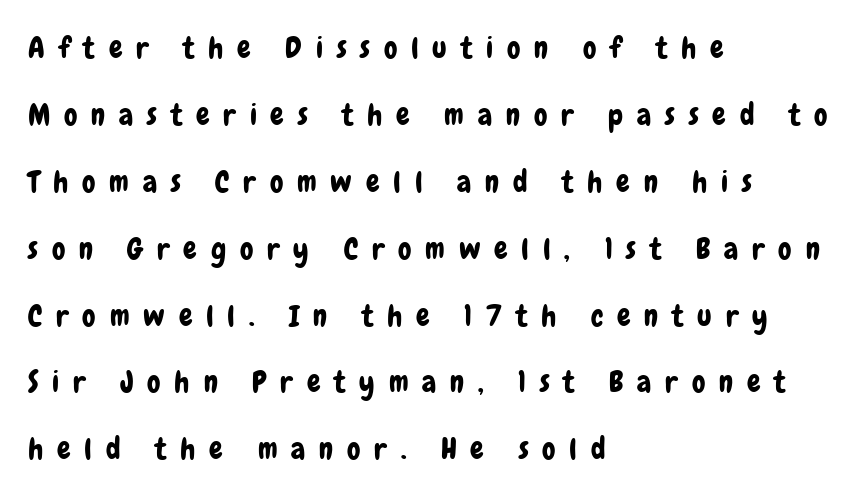
The image shows 30 px condensed sans-serif type, upright; set left-aligned, loose line spacing (2.23x), unusually wide letter spacing (+0.46 em), not underlined; low stroke contrast and a medium x-height.
